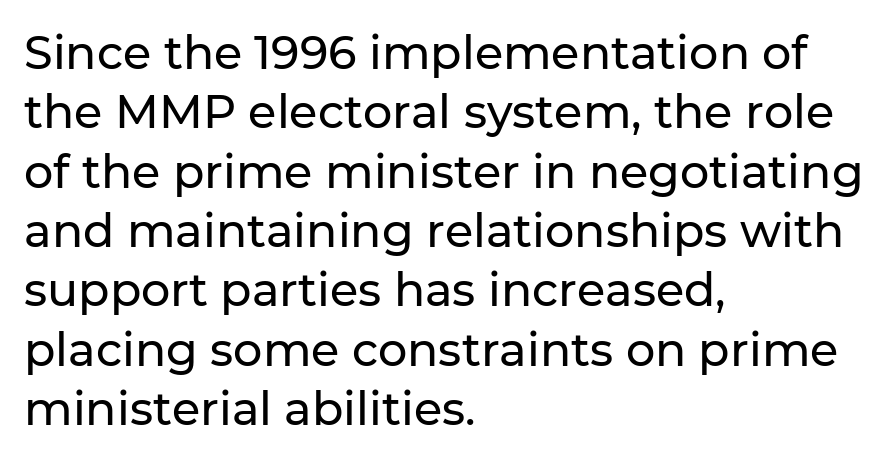
{"serif": "no", "italic": "no", "width": "normal", "stroke_contrast": "low", "x_height": "medium", "monospaced": "no", "underline": "no", "align": "left", "line_spacing": "normal", "line_spacing_ratio": 1.29, "letter_spacing": "normal", "letter_spacing_em": 0.0, "glyph_px": 46}
